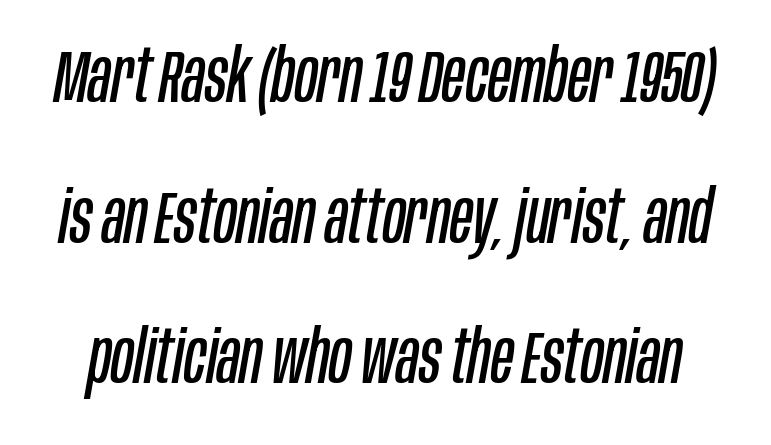
{"italic": "yes", "lean": "right", "slant_degrees": 10, "bold": "no", "weight": "regular", "width": "condensed", "stroke_contrast": "low", "x_height": "large", "monospaced": "no", "underline": "no", "line_spacing": "loose", "line_spacing_ratio": 1.9, "letter_spacing": "normal", "letter_spacing_em": 0.0, "glyph_px": 74}
